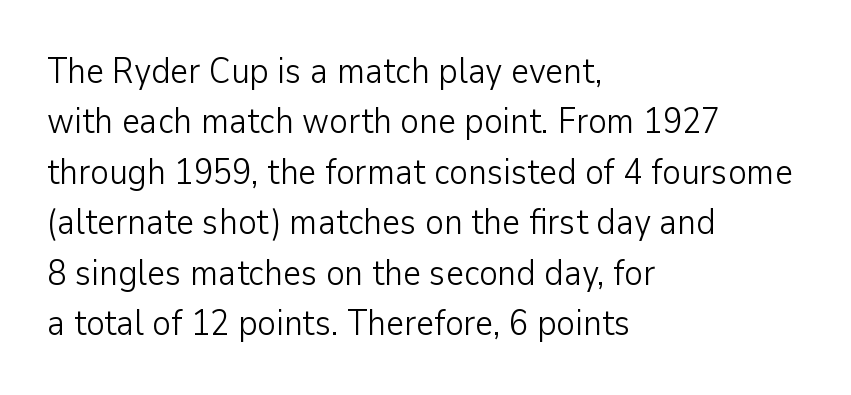
Q: Is the text bold? A: No.
Q: Is the text italic (slanted)? A: No, it is upright.
Q: Is the typeface a serif or a sans-serif typeface? A: Sans-serif.
Q: Is the text underlined? A: No.
Q: How is the paragraph aligned? A: Left-aligned.
Q: Is the spacing between letters normal or unusually wide? A: Normal.
Q: Is the spacing between lines tight, normal or loose? A: Normal.
Q: Width (condensed, normal, or wide)? A: Normal.
Q: Stroke contrast? A: Low.
Q: x-height? A: Medium.
Q: Monospaced? A: No.
